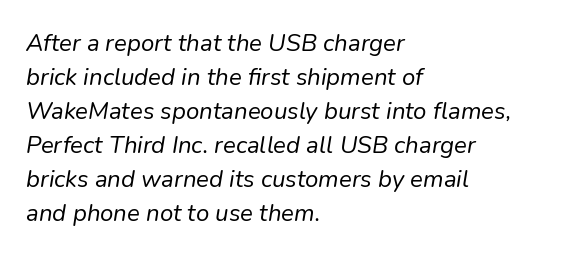
The image shows 24 px text type, italic (leaning right); set left-aligned, normal line spacing (1.42x), normal letter spacing, not underlined.
